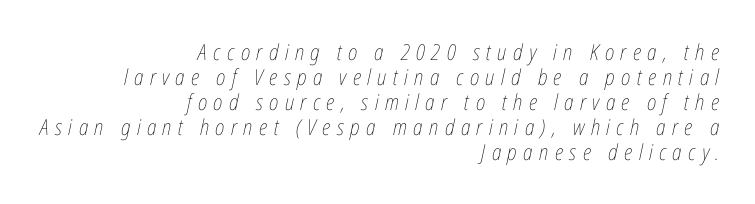
Q: Is the text bold? A: No.
Q: Is the text italic (slanted)? A: Yes, it leans right by about 12 degrees.
Q: Is the text underlined? A: No.
Q: How is the paragraph aligned? A: Right-aligned.
Q: Is the spacing between letters normal or unusually wide? A: Unusually wide.
Q: Is the spacing between lines tight, normal or loose? A: Tight.
